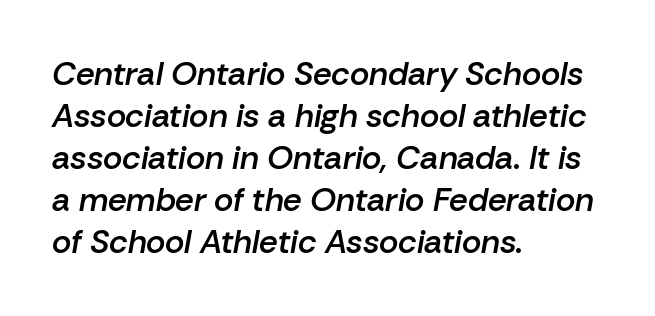
{"italic": "yes", "lean": "right", "slant_degrees": 10, "bold": "semi", "weight": "semibold", "width": "normal", "stroke_contrast": "low", "x_height": "medium", "monospaced": "no", "underline": "no", "align": "left", "line_spacing": "normal", "line_spacing_ratio": 1.27, "letter_spacing": "normal", "letter_spacing_em": 0.0, "glyph_px": 33}
